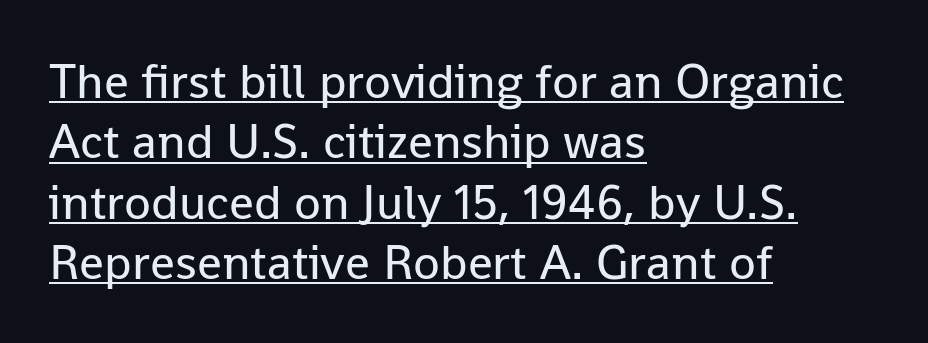
In terms of posture, this sample is upright. Think standard paragraph weight, or any step lighter than that. Each line of the rendering has a horizontal stroke beneath the glyphs. You could not count columns in this text — the font is proportionally spaced.
